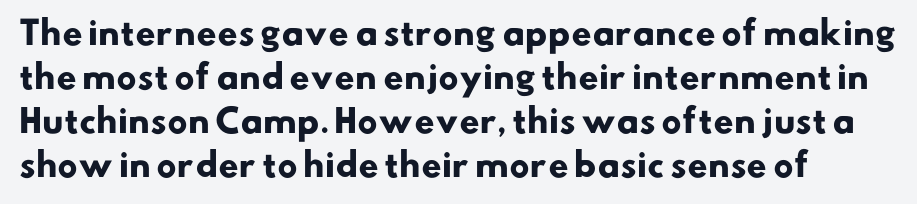
This sample is left-justified, so line endings fall wherever the words run out. Is there much room between lines? A standard amount, neither cramped nor airy. Strokes here are thick enough to call this a true bold. Plain, unruled lines of type.
